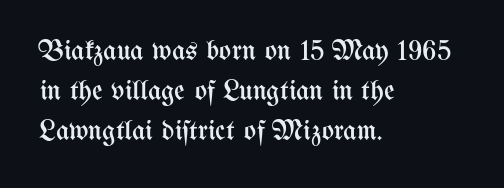
Note the varied advance widths — an 'i' is clearly narrower than an 'm'. A typesetter would call this zero additional tracking. Does the leading feel generous? No, just average. The paragraph shown leans on its left margin. The lettering stays uniformly vertical, giving the passage a roman look. A bare baseline throughout the passage.
